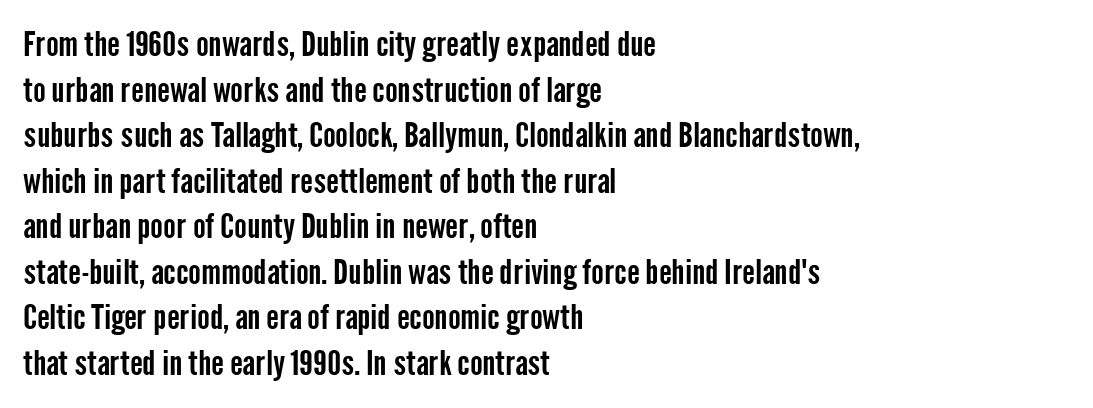
The image shows 34 px condensed sans-serif type, upright; set left-aligned, normal line spacing (1.34x), normal letter spacing, not underlined; low stroke contrast and a medium x-height.
